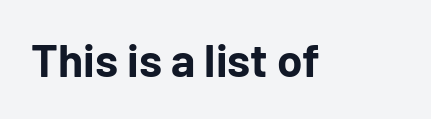
Q: Is the text bold? A: Yes.
Q: Is the text italic (slanted)? A: No, it is upright.
Q: Is the typeface a serif or a sans-serif typeface? A: Sans-serif.
Q: Is the text underlined? A: No.
Q: Is the spacing between letters normal or unusually wide? A: Normal.
Q: Width (condensed, normal, or wide)? A: Normal.
Q: Stroke contrast? A: Low.
Q: x-height? A: Medium.
Q: Monospaced? A: No.
